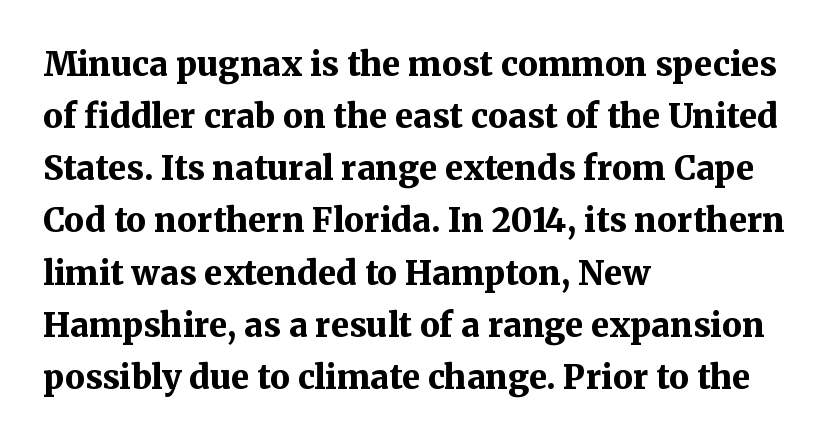
{"serif": "yes", "italic": "no", "bold": "yes", "weight": "bold", "width": "normal", "stroke_contrast": "medium", "x_height": "medium", "monospaced": "no", "underline": "no", "align": "left", "line_spacing": "normal", "line_spacing_ratio": 1.58, "letter_spacing": "normal", "letter_spacing_em": 0.0, "glyph_px": 33}
